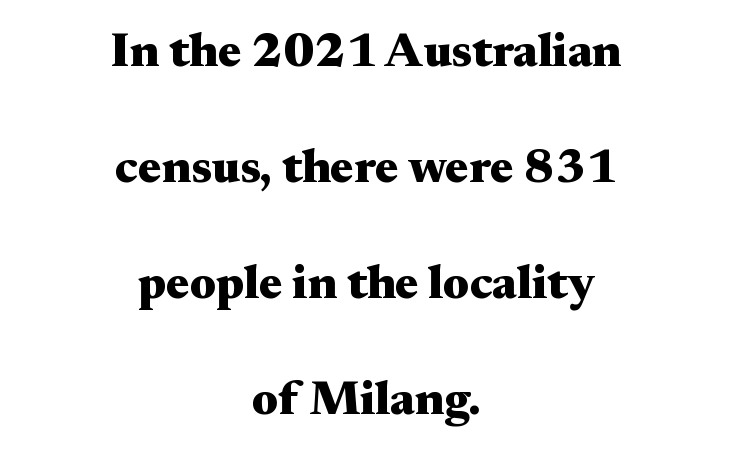
The image shows 48 px heavy, wide serif type, upright; set centered, loose line spacing (2.42x), normal letter spacing, not underlined; medium stroke contrast and a small x-height.
